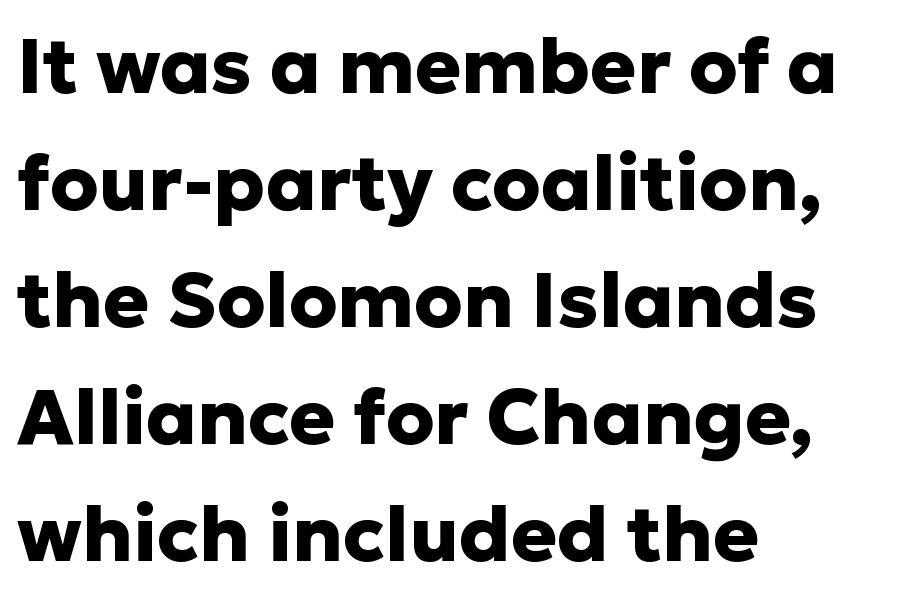
The image shows 77 px heavy sans-serif type, upright; set left-aligned, normal line spacing (1.52x), normal letter spacing, not underlined; low stroke contrast and a medium x-height.
